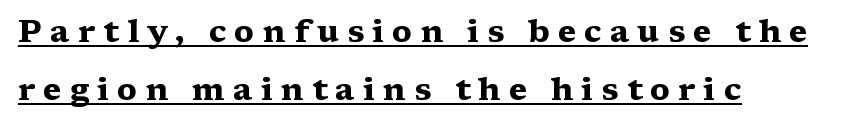
{"serif": "yes", "italic": "no", "bold": "yes", "weight": "heavy", "width": "wide", "stroke_contrast": "medium", "x_height": "medium", "monospaced": "no", "underline": "yes", "align": "left", "line_spacing_ratio": 1.81, "letter_spacing": "wide", "letter_spacing_em": 0.25, "glyph_px": 32}
